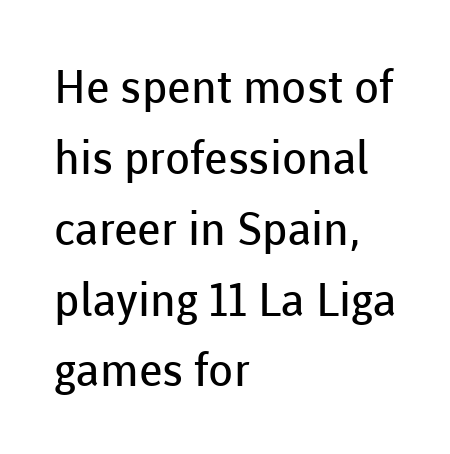
Q: Is the text bold? A: No.
Q: Is the text italic (slanted)? A: No, it is upright.
Q: Is the typeface a serif or a sans-serif typeface? A: Sans-serif.
Q: Is the text underlined? A: No.
Q: How is the paragraph aligned? A: Left-aligned.
Q: Is the spacing between letters normal or unusually wide? A: Normal.
Q: Is the spacing between lines tight, normal or loose? A: Normal.
Q: Width (condensed, normal, or wide)? A: Normal.
Q: Stroke contrast? A: Low.
Q: x-height? A: Medium.
Q: Monospaced? A: No.
